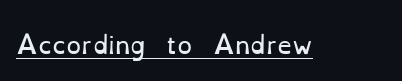
{"italic": "no", "bold": "no", "underline": "yes", "letter_spacing": "normal", "letter_spacing_em": 0.0, "glyph_px": 24}
